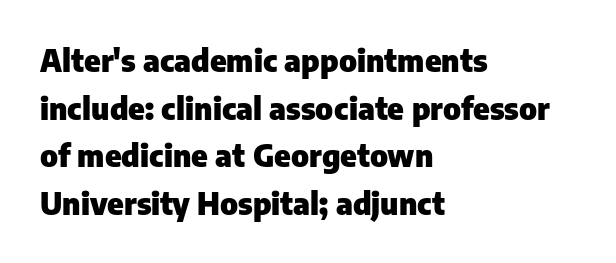
{"serif": "no", "italic": "no", "bold": "yes", "weight": "heavy", "width": "normal", "stroke_contrast": "low", "x_height": "medium", "monospaced": "no", "underline": "no", "align": "left", "line_spacing": "normal", "line_spacing_ratio": 1.54, "letter_spacing": "normal", "letter_spacing_em": 0.0, "glyph_px": 31}
